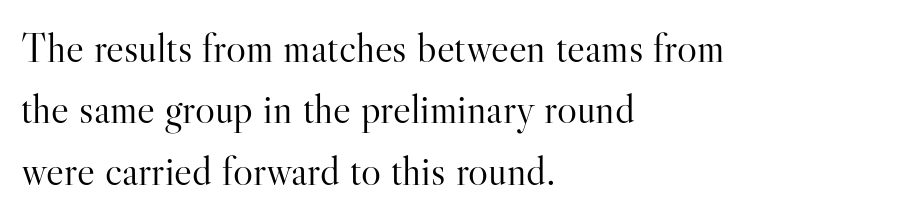
The image shows 42 px light serif type, upright; set left-aligned, normal line spacing (1.46x), normal letter spacing, not underlined; high stroke contrast and a small x-height.
